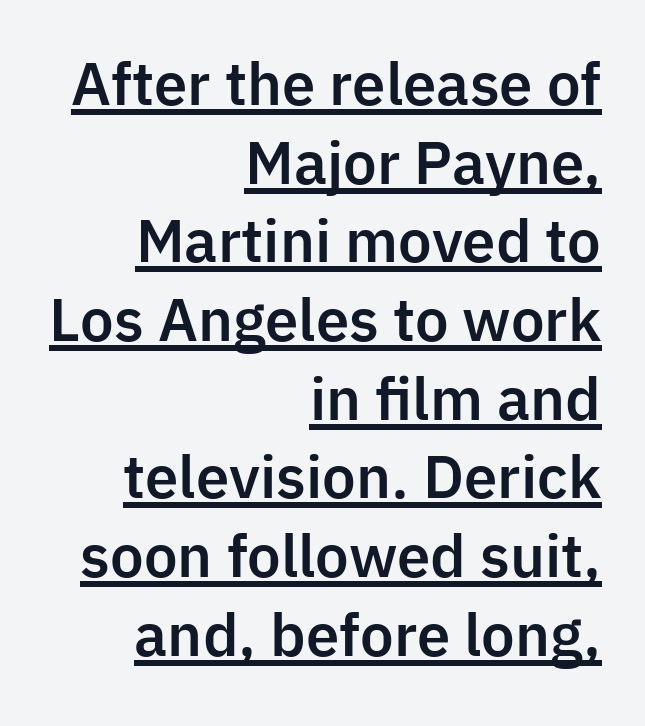
{"serif": "no", "italic": "no", "width": "normal", "stroke_contrast": "low", "x_height": "medium", "monospaced": "no", "underline": "yes", "align": "right", "line_spacing": "normal", "line_spacing_ratio": 1.38, "letter_spacing": "normal", "letter_spacing_em": 0.0, "glyph_px": 57}
